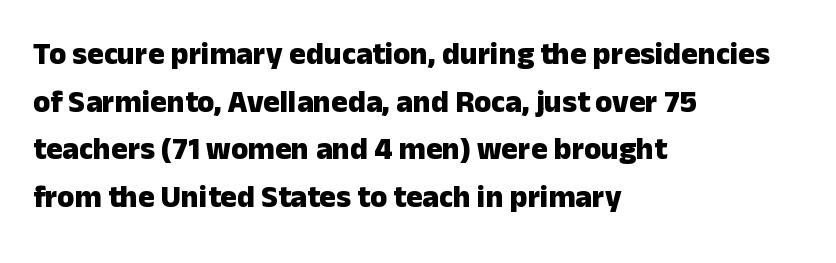
{"serif": "no", "italic": "no", "bold": "yes", "weight": "heavy", "width": "normal", "stroke_contrast": "low", "x_height": "medium", "monospaced": "no", "underline": "no", "align": "left", "line_spacing": "normal", "line_spacing_ratio": 1.54, "letter_spacing": "normal", "letter_spacing_em": 0.0, "glyph_px": 31}
